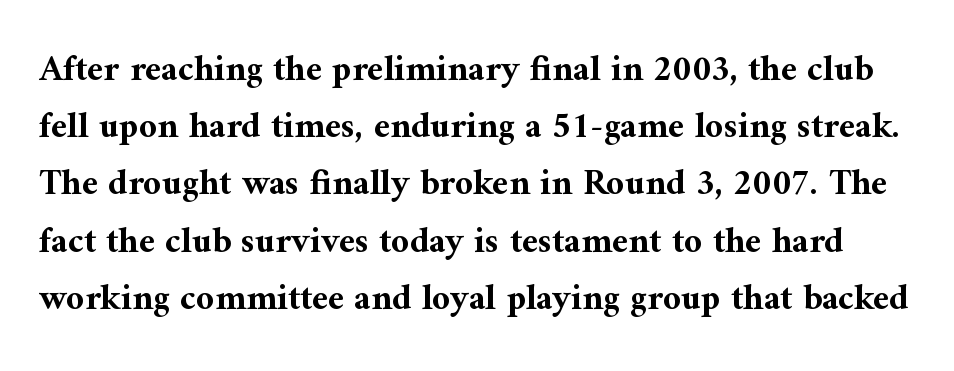
The typesetting leans heavy: a genuine bold. The passage shown has conventional tracking throughout. The glyphs are unaccompanied by any horizontal stroke below them. The type sits square on the baseline with zero lean. Think of a printed novel: that variable character pitch is what you see here.
